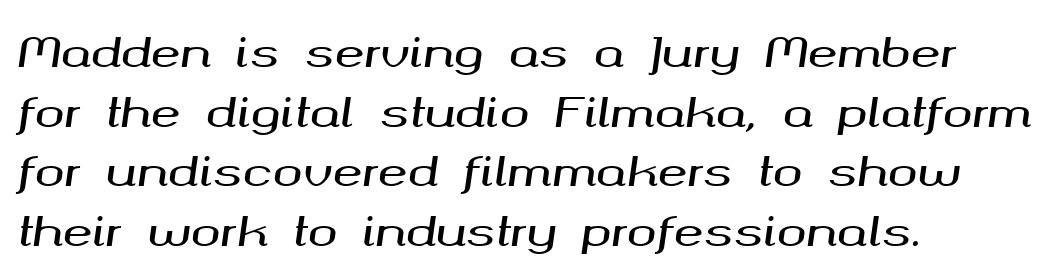
Nobody drew a line under any word here. The whole block is typeset with a tilt. Alignment: flush left. Leading matches the norm, producing a regular column.
